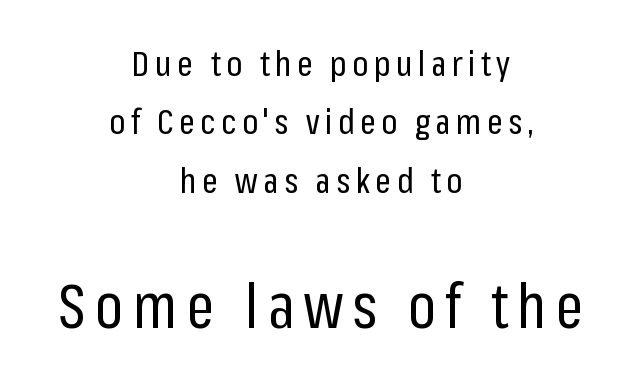
A typesetter would mark this as roman, not italic. Spacing verdict: proportional, widths tailored to each character. This sample is center-justified, so both line endings float freely. These lines are composed in type without serifs. The composition opens small and finishes big.
